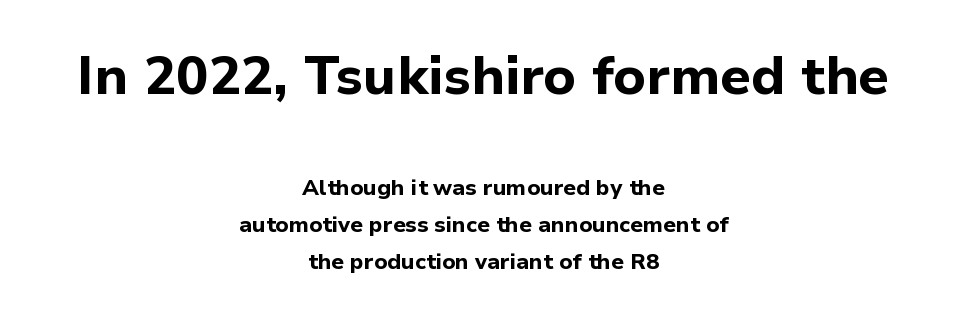
Interline gaps are of average width in this sample. Reading top to bottom, the characters get smaller at the block break. The text was rendered using a sans face with plain stroke endings. Unlike italic type, these characters show no tilt at all.
